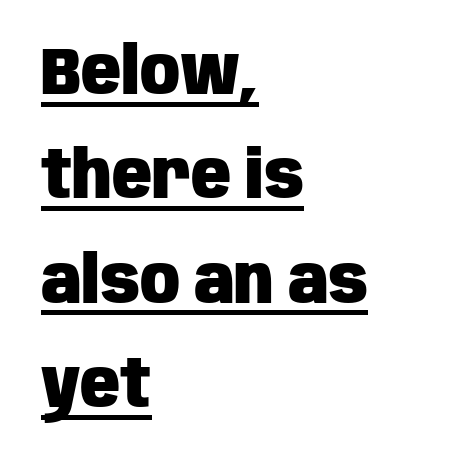
The image shows 66 px heavy, condensed sans-serif type, upright; set left-aligned, normal line spacing (1.58x), normal letter spacing, underlined; low stroke contrast and a large x-height.
